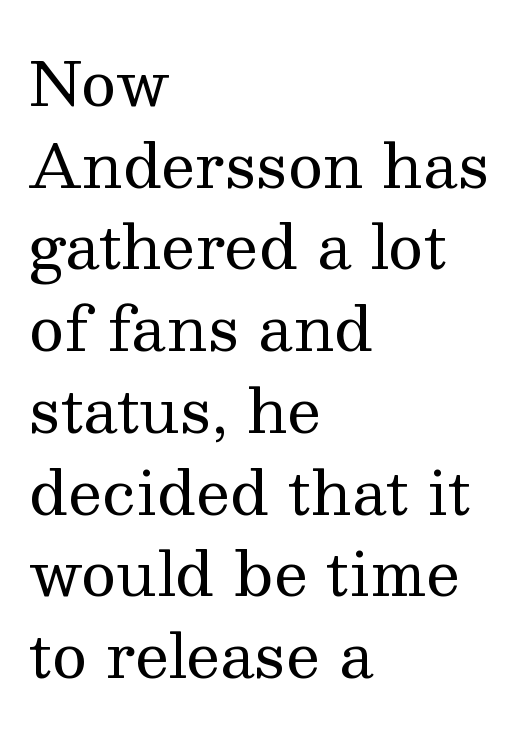
Q: Is the text bold? A: No.
Q: Is the text italic (slanted)? A: No, it is upright.
Q: Is the typeface a serif or a sans-serif typeface? A: Serif.
Q: Is the text underlined? A: No.
Q: How is the paragraph aligned? A: Left-aligned.
Q: Is the spacing between letters normal or unusually wide? A: Normal.
Q: Is the spacing between lines tight, normal or loose? A: Normal.
Q: Width (condensed, normal, or wide)? A: Normal.
Q: Stroke contrast? A: Medium.
Q: x-height? A: Medium.
Q: Monospaced? A: No.
